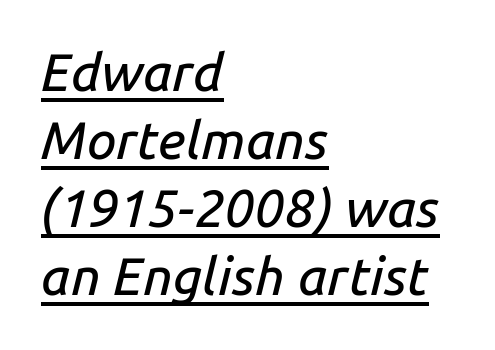
Q: Is the text italic (slanted)? A: Yes, it leans right by about 14 degrees.
Q: Is the text underlined? A: Yes.
Q: How is the paragraph aligned? A: Left-aligned.
Q: Is the spacing between letters normal or unusually wide? A: Normal.
Q: Is the spacing between lines tight, normal or loose? A: Normal.
Q: Width (condensed, normal, or wide)? A: Normal.
Q: Stroke contrast? A: Low.
Q: x-height? A: Medium.
Q: Monospaced? A: No.
